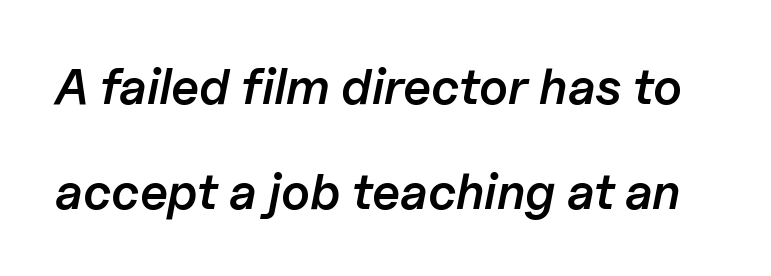
The image shows 50 px semibold type, italic (leaning right); set loose line spacing (2.1x), normal letter spacing, not underlined; low stroke contrast and a medium x-height.
